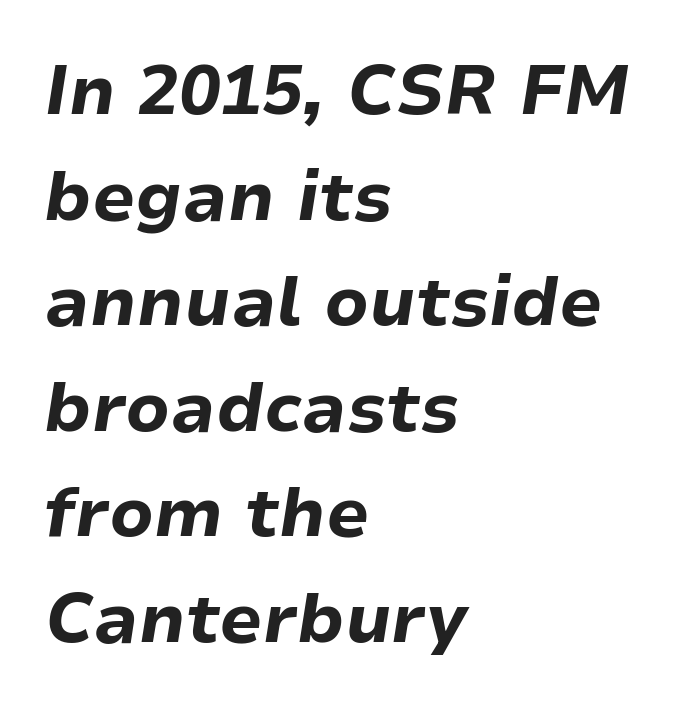
Compared with typical body copy, the letter spacing here is the same. Here the designer chose a conventional face with non-uniform glyph widths. The baseline area is clear. Italic: yes, the glyphs are oblique. Short and long lines alike share a common starting point at left.
